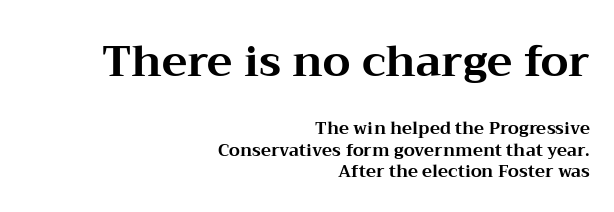
Q: Is the text bold? A: Yes.
Q: Is the text italic (slanted)? A: No, it is upright.
Q: Is the typeface a serif or a sans-serif typeface? A: Serif.
Q: Is the text underlined? A: No.
Q: How is the paragraph aligned? A: Right-aligned.
Q: Is the spacing between letters normal or unusually wide? A: Normal.
Q: Is the spacing between lines tight, normal or loose? A: Normal.
Q: Which block of text is set in a larger size, the first (top) or the second (bottom)? A: The first (top) one.
Q: Width (condensed, normal, or wide)? A: Wide.
Q: Stroke contrast? A: Medium.
Q: x-height? A: Medium.
Q: Monospaced? A: No.
